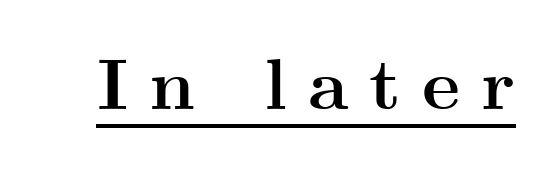
Q: Is the text bold? A: Yes.
Q: Is the text italic (slanted)? A: No, it is upright.
Q: Is the typeface a serif or a sans-serif typeface? A: Serif.
Q: Is the text underlined? A: Yes.
Q: Is the spacing between letters normal or unusually wide? A: Unusually wide.
Q: Width (condensed, normal, or wide)? A: Wide.
Q: Stroke contrast? A: Medium.
Q: x-height? A: Small.
Q: Monospaced? A: No.
